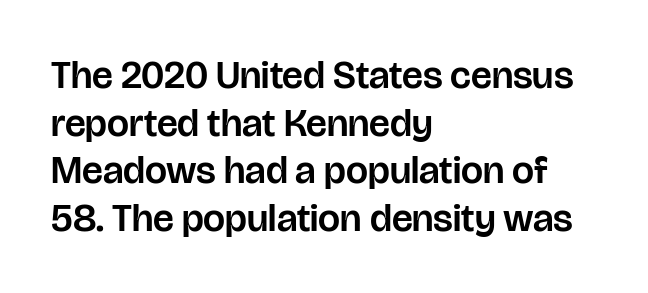
{"serif": "no", "italic": "no", "width": "normal", "stroke_contrast": "low", "x_height": "large", "monospaced": "no", "underline": "no", "align": "left", "line_spacing_ratio": 1.22, "letter_spacing": "normal", "letter_spacing_em": 0.0, "glyph_px": 39}
